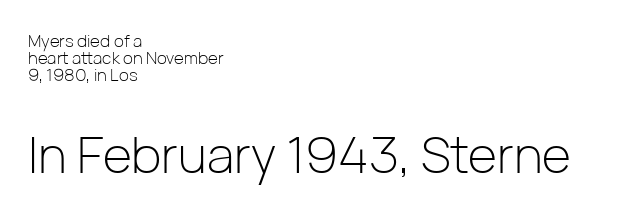
Q: Is the text bold? A: No.
Q: Is the text italic (slanted)? A: No, it is upright.
Q: Is the typeface a serif or a sans-serif typeface? A: Sans-serif.
Q: Is the text underlined? A: No.
Q: How is the paragraph aligned? A: Left-aligned.
Q: Is the spacing between letters normal or unusually wide? A: Normal.
Q: Is the spacing between lines tight, normal or loose? A: Tight.
Q: Which block of text is set in a larger size, the first (top) or the second (bottom)? A: The second (bottom) one.
Q: Width (condensed, normal, or wide)? A: Normal.
Q: Stroke contrast? A: Low.
Q: x-height? A: Medium.
Q: Monospaced? A: No.
